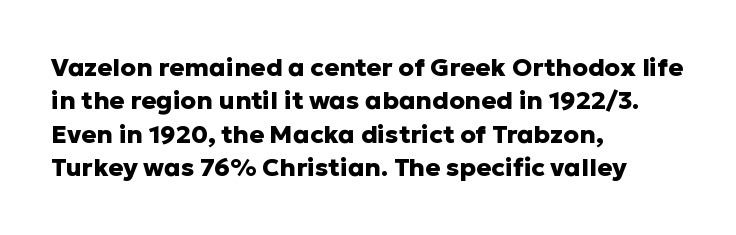
{"italic": "no", "bold": "yes", "underline": "no", "align": "left", "line_spacing": "normal", "line_spacing_ratio": 1.34, "letter_spacing": "normal", "letter_spacing_em": 0.0, "glyph_px": 25}
